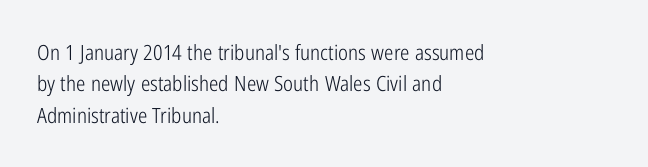
The image shows 21 px text type, upright; set left-aligned, normal line spacing (1.5x), normal letter spacing, not underlined.
